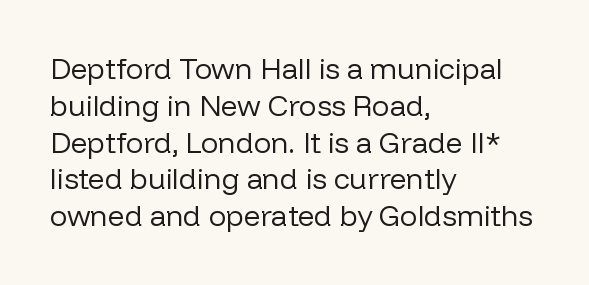
Q: Is the text bold? A: No.
Q: Is the text italic (slanted)? A: No, it is upright.
Q: Is the typeface a serif or a sans-serif typeface? A: Sans-serif.
Q: Is the text underlined? A: No.
Q: How is the paragraph aligned? A: Left-aligned.
Q: Is the spacing between letters normal or unusually wide? A: Normal.
Q: Is the spacing between lines tight, normal or loose? A: Normal.
Q: Width (condensed, normal, or wide)? A: Normal.
Q: Stroke contrast? A: Low.
Q: x-height? A: Medium.
Q: Monospaced? A: No.
